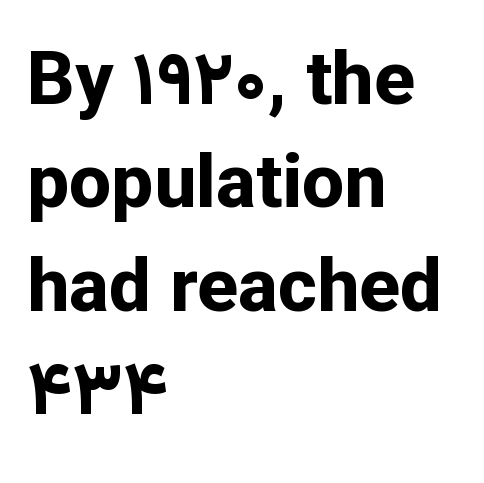
{"serif": "no", "italic": "no", "bold": "yes", "weight": "bold", "width": "normal", "stroke_contrast": "low", "x_height": "medium", "monospaced": "no", "underline": "no", "align": "left", "line_spacing": "normal", "line_spacing_ratio": 1.38, "letter_spacing": "normal", "letter_spacing_em": 0.0, "glyph_px": 75}
